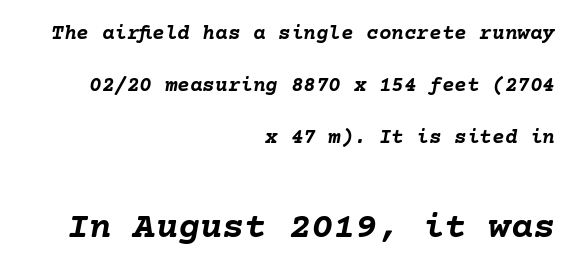
Q: Is the text bold? A: Yes.
Q: Is the text italic (slanted)? A: Yes, it leans right by about 10 degrees.
Q: Is the text underlined? A: No.
Q: How is the paragraph aligned? A: Right-aligned.
Q: Is the spacing between letters normal or unusually wide? A: Normal.
Q: Is the spacing between lines tight, normal or loose? A: Loose.
Q: Which block of text is set in a larger size, the first (top) or the second (bottom)? A: The second (bottom) one.
Q: Width (condensed, normal, or wide)? A: Normal.
Q: Stroke contrast? A: Low.
Q: x-height? A: Medium.
